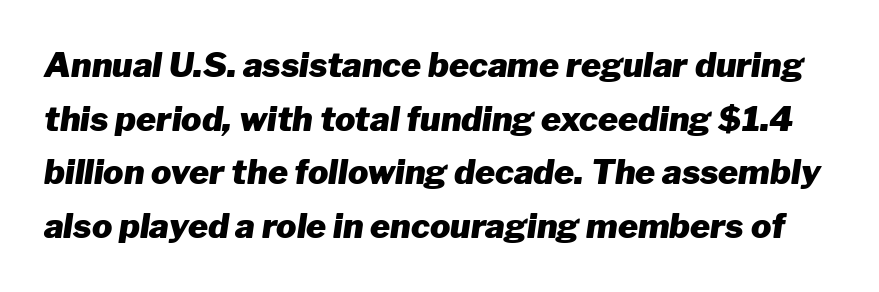
The image shows 34 px heavy type, italic (leaning right); set normal line spacing (1.58x), normal letter spacing, not underlined; low stroke contrast and a medium x-height.
